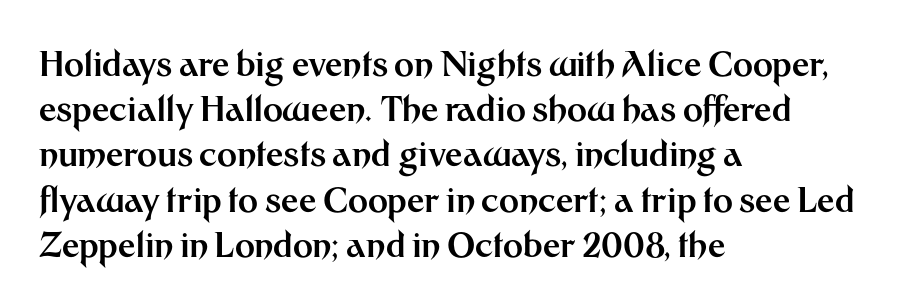
{"serif": "no", "italic": "no", "bold": "yes", "weight": "bold", "width": "normal", "stroke_contrast": "medium", "x_height": "medium", "monospaced": "no", "underline": "no", "align": "left", "line_spacing": "normal", "line_spacing_ratio": 1.33, "letter_spacing": "normal", "letter_spacing_em": 0.0, "glyph_px": 34}
